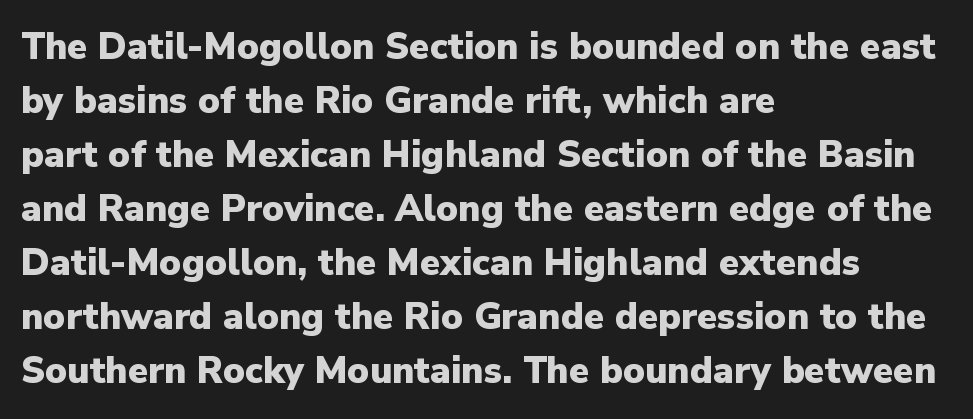
{"serif": "no", "italic": "no", "bold": "yes", "weight": "heavy", "width": "normal", "stroke_contrast": "low", "x_height": "medium", "monospaced": "no", "underline": "no", "align": "left", "line_spacing": "normal", "line_spacing_ratio": 1.46, "letter_spacing": "normal", "letter_spacing_em": 0.0, "glyph_px": 37}
